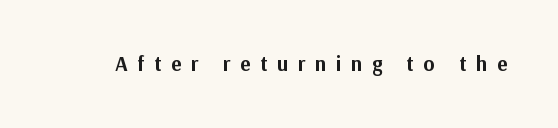
These words are printed bold, with thick strokes throughout. Plain, unruled lines of type. Loose tracking; the words dissolve into strings of separated letters. The lettering stays uniformly vertical, giving the passage a roman look.
